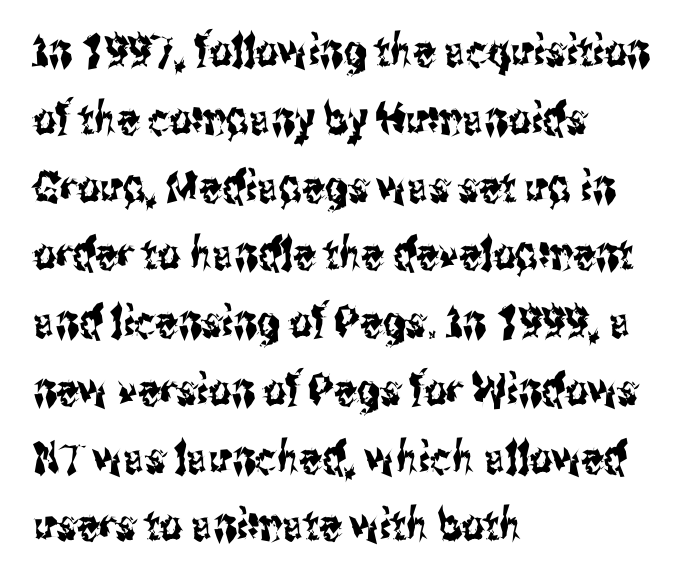
The horizontal fit of the characters is conventional and even. Examine the stroke ends and you'll find no serifs. Rows of type keep a routine distance in the vertical direction. Short and long lines alike share a common starting point at left. Plain, unruled lines of type. Is this a fixed-width face? No — the glyphs have proportional, varying widths.
